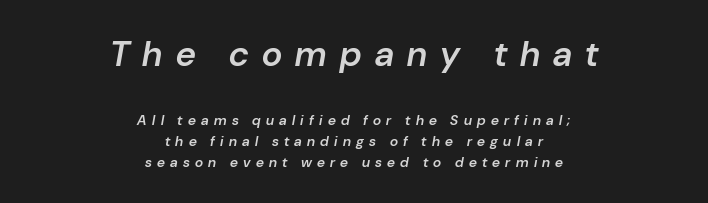
Q: Is the text bold? A: Semi-bold.
Q: Is the text italic (slanted)? A: Yes, it leans right by about 10 degrees.
Q: Is the text underlined? A: No.
Q: How is the paragraph aligned? A: Centered.
Q: Is the spacing between letters normal or unusually wide? A: Unusually wide.
Q: Is the spacing between lines tight, normal or loose? A: Normal.
Q: Which block of text is set in a larger size, the first (top) or the second (bottom)? A: The first (top) one.
Q: Width (condensed, normal, or wide)? A: Normal.
Q: Stroke contrast? A: Low.
Q: x-height? A: Medium.
Q: Monospaced? A: No.
